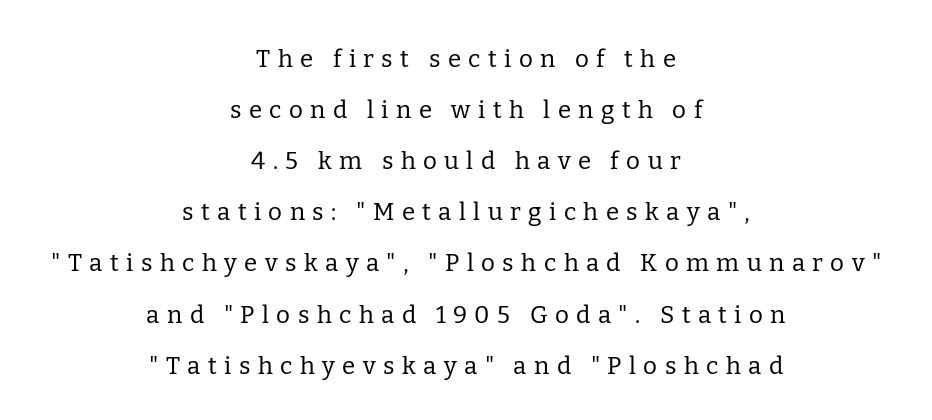
{"italic": "no", "bold": "no", "underline": "no", "align": "center", "line_spacing": "loose", "line_spacing_ratio": 2.13, "letter_spacing": "wide", "letter_spacing_em": 0.31, "glyph_px": 24}
